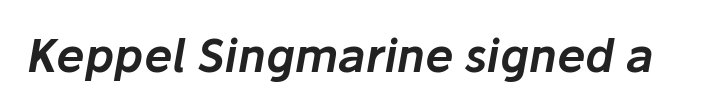
Q: Is the text italic (slanted)? A: Yes, it leans right by about 10 degrees.
Q: Is the text underlined? A: No.
Q: Is the spacing between letters normal or unusually wide? A: Normal.
Q: Width (condensed, normal, or wide)? A: Normal.
Q: Stroke contrast? A: Low.
Q: x-height? A: Medium.
Q: Monospaced? A: No.
